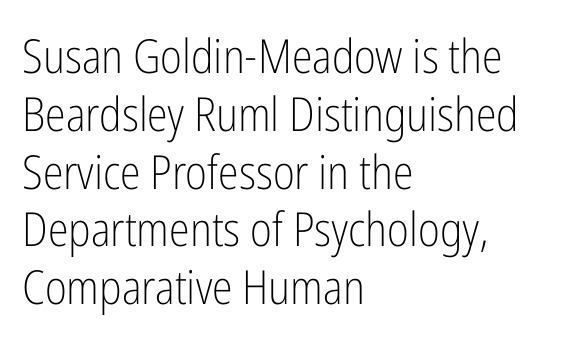
You could not count columns in this text — the font is proportionally spaced. The zone under the glyphs is completely vacant. Nope, not italic — everything's standing straight. Nothing sits at the stroke ends, so this counts as sans-serif. Spacing between characters is what you'd get straight out of the box.
